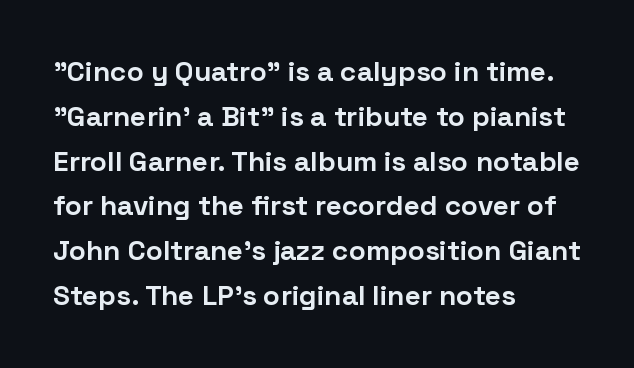
{"serif": "no", "italic": "no", "bold": "yes", "weight": "bold", "width": "normal", "stroke_contrast": "low", "x_height": "medium", "monospaced": "no", "underline": "no", "align": "left", "line_spacing": "normal", "line_spacing_ratio": 1.6, "letter_spacing": "normal", "letter_spacing_em": 0.0, "glyph_px": 28}
